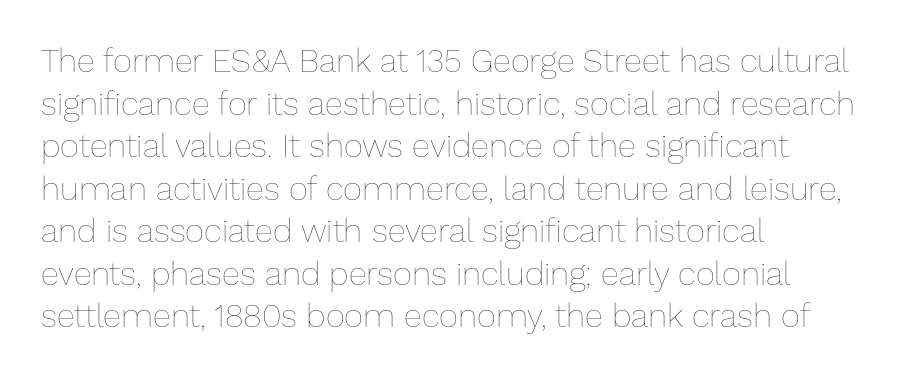
The image shows 33 px thin type, upright; set left-aligned, normal line spacing (1.29x), normal letter spacing, not underlined; low stroke contrast and a medium x-height.
